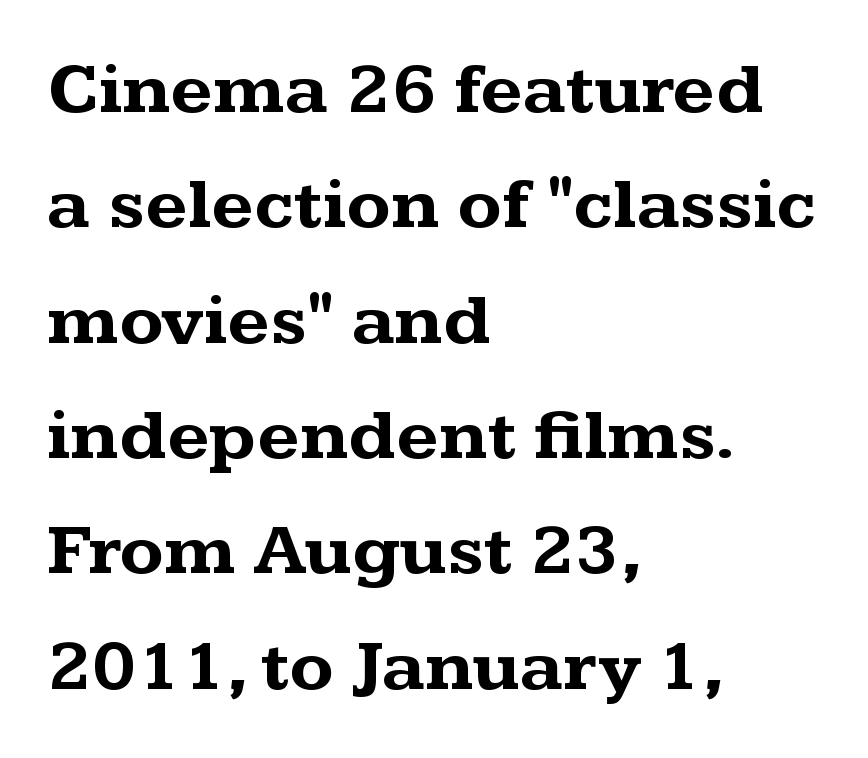
The image shows 73 px bold, wide serif type, upright; set left-aligned, normal line spacing (1.58x), normal letter spacing, not underlined; medium stroke contrast and a medium x-height.
